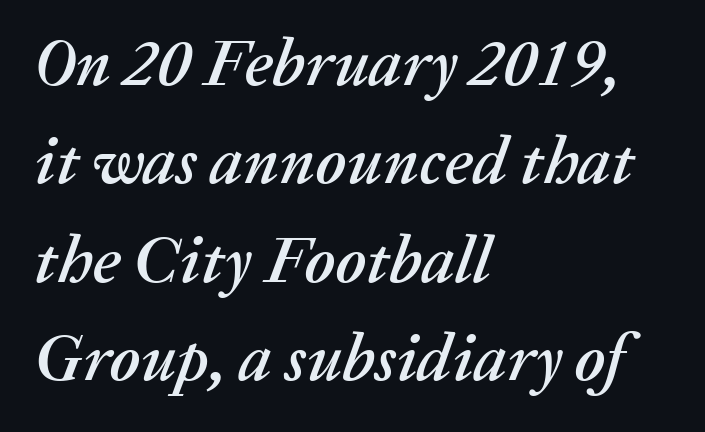
The image shows 67 px text type, italic (leaning right); set left-aligned, normal line spacing (1.47x), normal letter spacing, not underlined; medium stroke contrast and a medium x-height.
